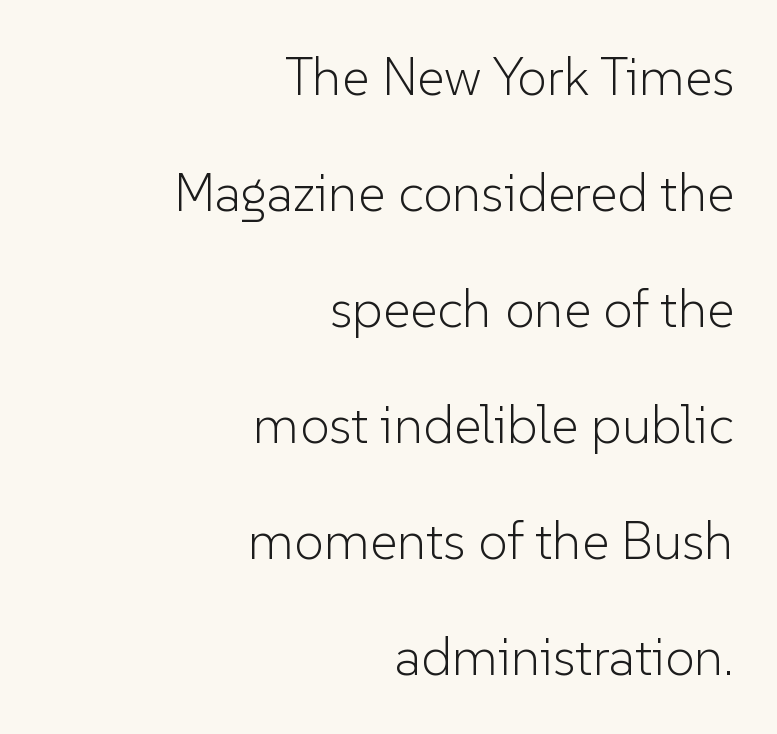
{"serif": "no", "italic": "no", "bold": "no", "weight": "light", "width": "normal", "stroke_contrast": "low", "x_height": "medium", "monospaced": "no", "underline": "no", "align": "right", "line_spacing": "loose", "line_spacing_ratio": 2.19, "letter_spacing": "normal", "letter_spacing_em": 0.0, "glyph_px": 53}
